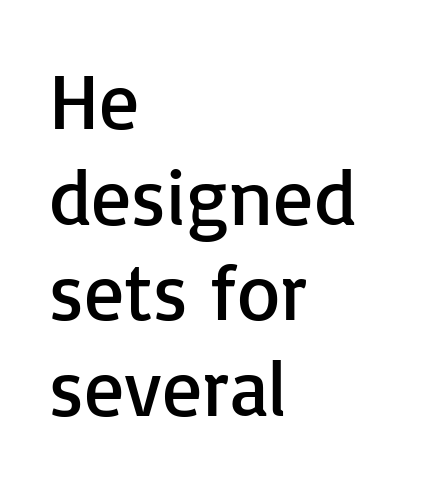
The image shows 79 px regular-weight sans-serif type, upright; set left-aligned, line spacing 1.21x, normal letter spacing, not underlined; low stroke contrast and a medium x-height.
